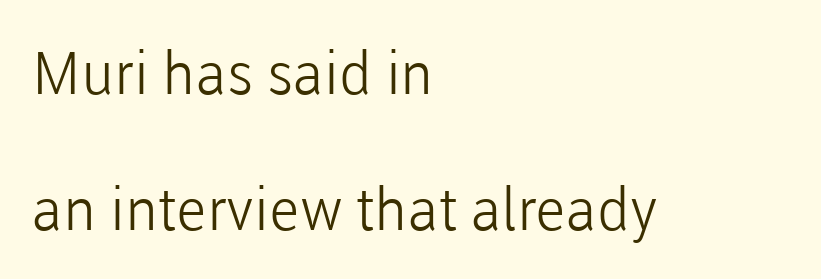
Q: Is the text bold? A: No.
Q: Is the text italic (slanted)? A: No, it is upright.
Q: Is the typeface a serif or a sans-serif typeface? A: Sans-serif.
Q: Is the text underlined? A: No.
Q: How is the paragraph aligned? A: Left-aligned.
Q: Is the spacing between letters normal or unusually wide? A: Normal.
Q: Is the spacing between lines tight, normal or loose? A: Loose.
Q: Width (condensed, normal, or wide)? A: Normal.
Q: Stroke contrast? A: Low.
Q: x-height? A: Medium.
Q: Monospaced? A: No.
